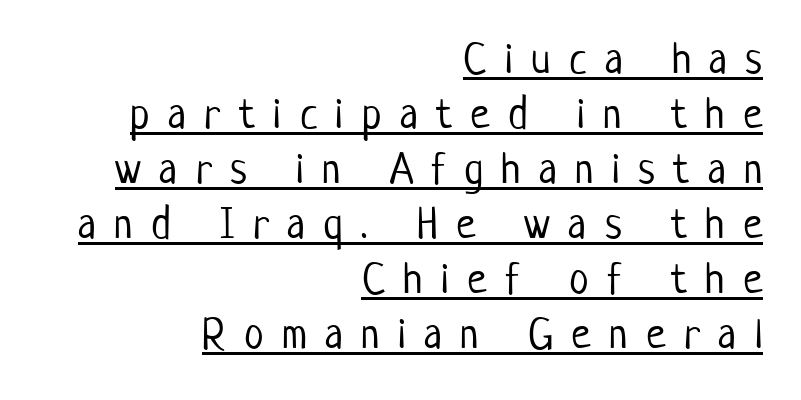
{"serif": "no", "italic": "no", "bold": "no", "weight": "light", "width": "condensed", "stroke_contrast": "low", "x_height": "medium", "monospaced": "no", "underline": "yes", "align": "right", "line_spacing": "normal", "line_spacing_ratio": 1.25, "letter_spacing": "wide", "letter_spacing_em": 0.42, "glyph_px": 44}
